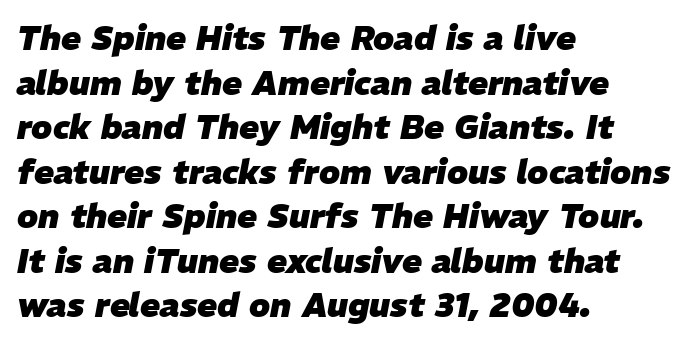
The image shows 33 px heavy type, italic (leaning right); set left-aligned, normal line spacing (1.35x), normal letter spacing, not underlined; low stroke contrast and a medium x-height.
